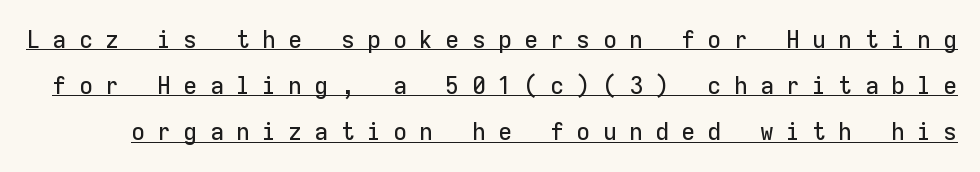
Q: Is the text italic (slanted)? A: No, it is upright.
Q: Is the text underlined? A: Yes.
Q: Is the spacing between letters normal or unusually wide? A: Unusually wide.
